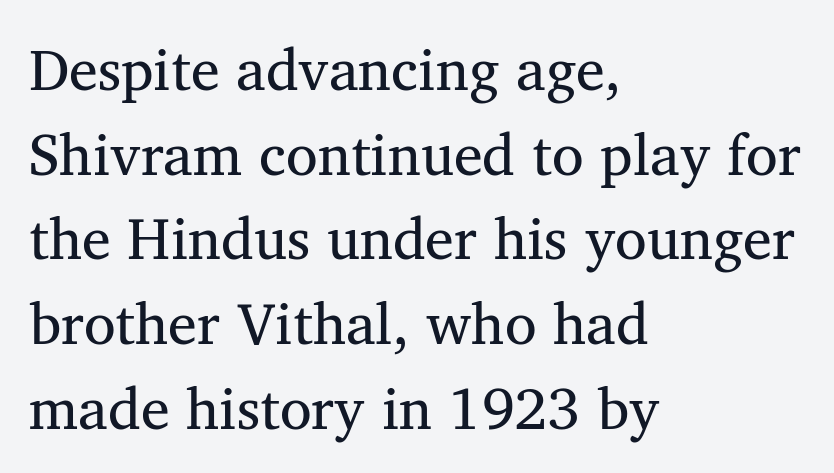
The lines in this sample share a left origin and differ only in where they stop. Varying glyph widths throughout — classic text-font behaviour. Type without underlining. If you measured baseline to baseline, you'd find a middling distance.
